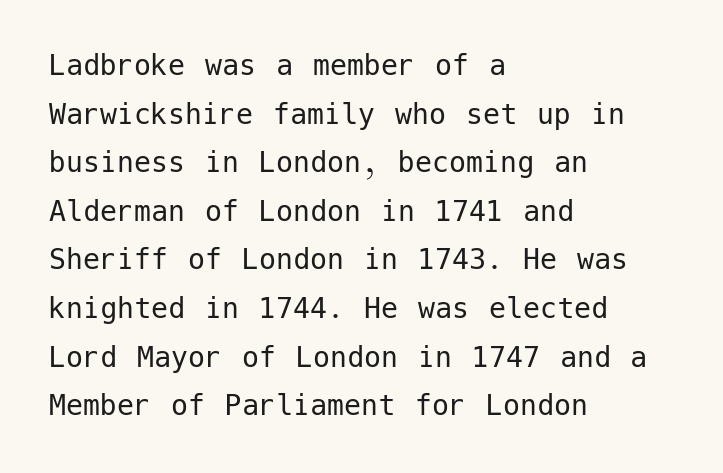
Underlining? Definitely not there. The type sits square on the baseline with zero lean. Is there much room between lines? A standard amount, neither cramped nor airy. Does the type have serifs? No, each stem ends abruptly. Heft: none added — not bold. The rag falls on the right side of this text block.
